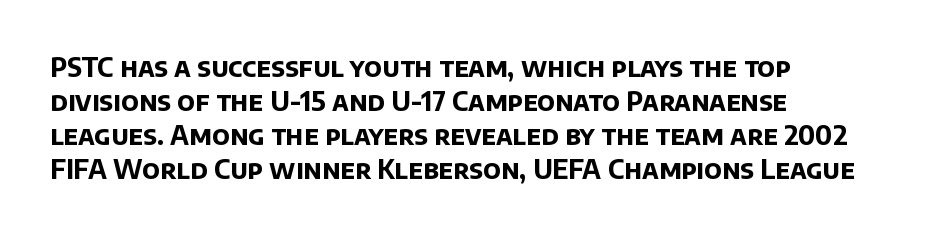
{"bold": "yes", "underline": "no", "align": "left", "line_spacing": "normal", "line_spacing_ratio": 1.31, "letter_spacing": "normal", "letter_spacing_em": 0.0, "glyph_px": 26}
